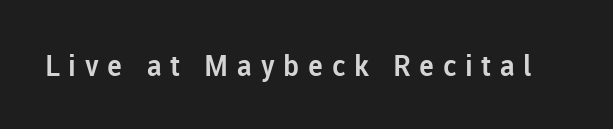
The image shows 29 px sans-serif type, upright; set unusually wide letter spacing (+0.3 em), not underlined; low stroke contrast and a medium x-height.
